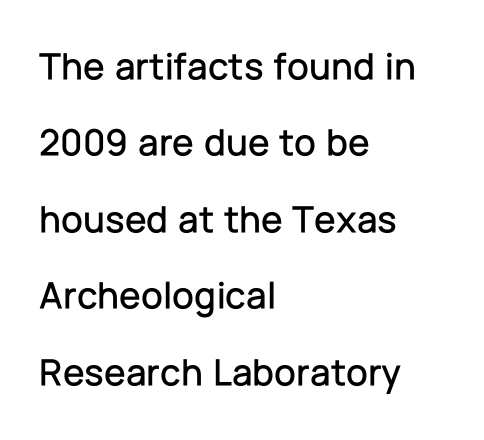
Q: Is the text italic (slanted)? A: No, it is upright.
Q: Is the typeface a serif or a sans-serif typeface? A: Sans-serif.
Q: Is the text underlined? A: No.
Q: How is the paragraph aligned? A: Left-aligned.
Q: Is the spacing between letters normal or unusually wide? A: Normal.
Q: Is the spacing between lines tight, normal or loose? A: Loose.
Q: Width (condensed, normal, or wide)? A: Normal.
Q: Stroke contrast? A: Low.
Q: x-height? A: Medium.
Q: Monospaced? A: No.
